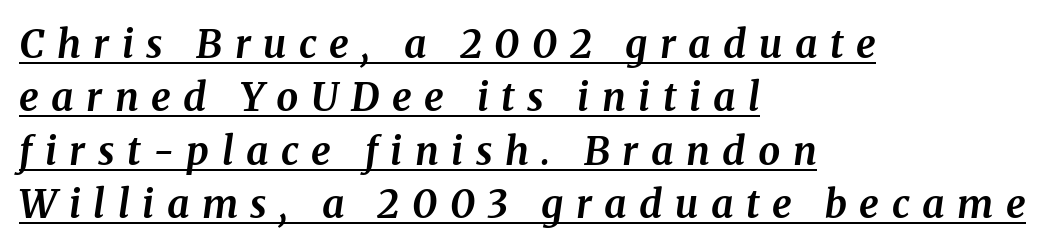
{"serif": "yes", "italic": "yes", "lean": "right", "slant_degrees": 8, "bold": "yes", "weight": "bold", "width": "normal", "stroke_contrast": "medium", "x_height": "medium", "monospaced": "no", "underline": "yes", "align": "left", "line_spacing": "normal", "line_spacing_ratio": 1.37, "letter_spacing": "wide", "letter_spacing_em": 0.32, "glyph_px": 39}
